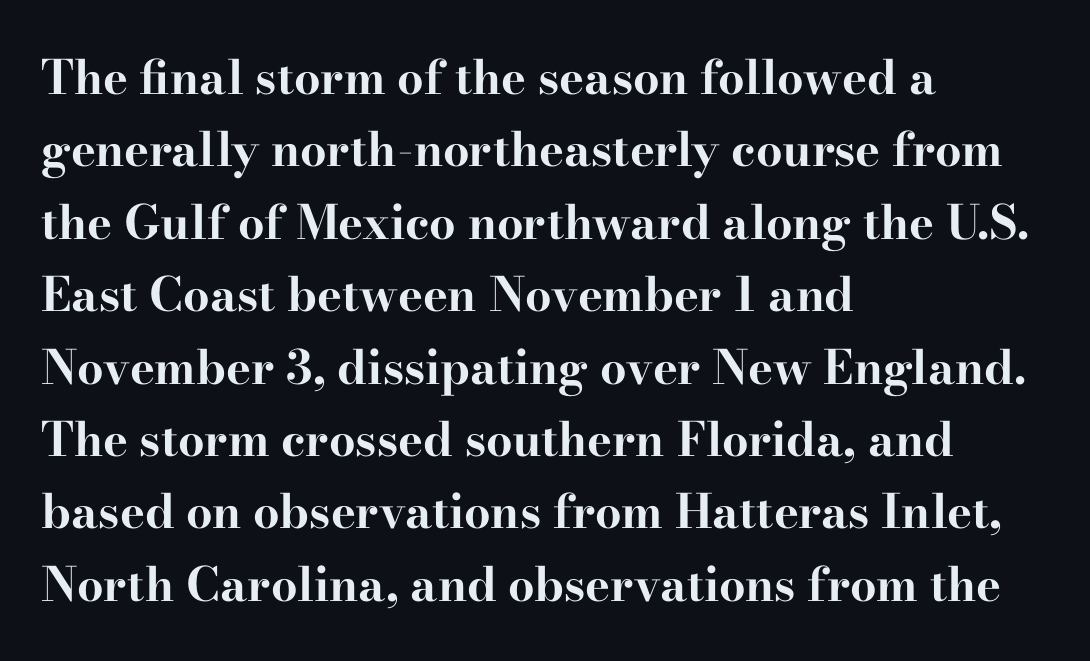
{"serif": "yes", "italic": "no", "bold": "yes", "weight": "bold", "width": "wide", "stroke_contrast": "high", "x_height": "small", "monospaced": "no", "underline": "no", "align": "left", "line_spacing": "normal", "line_spacing_ratio": 1.54, "letter_spacing": "normal", "letter_spacing_em": 0.0, "glyph_px": 47}
